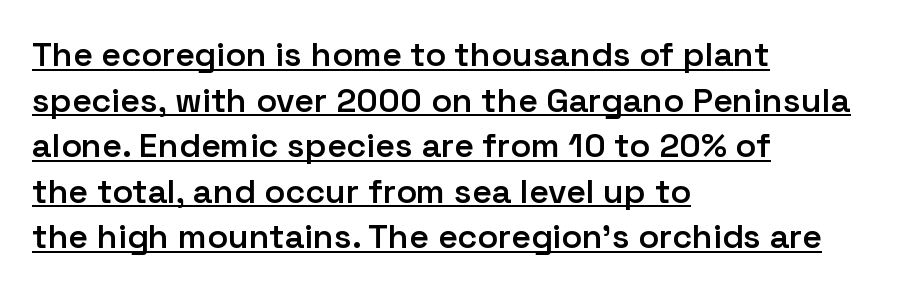
Each new line begins a customary step beneath the previous one. A baseline rule has been typeset under these characters. The letters stand upright; this is a roman face. Classification — sans serif. Teacher's note: observe the even left margin — that is flush-left alignment. These lines keep a tight, regular rhythm from letter to letter.
